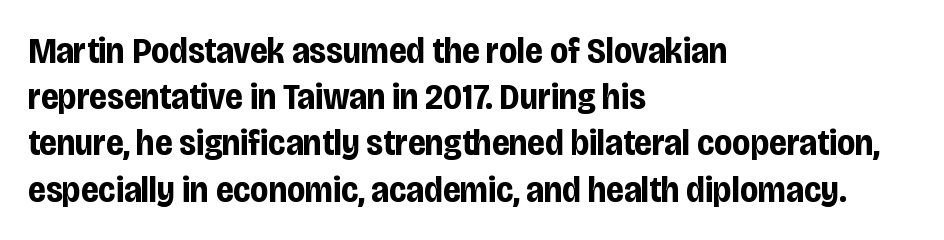
In terms of letterform style, serifs are entirely absent. In terms of letterspacing, this is plain default setting. The leading is moderate, giving the passage an even texture. Here the designer chose a conventional face with non-uniform glyph widths. The zone under the glyphs is completely vacant. Horizontally, the lines are justified to the leading edge only.
